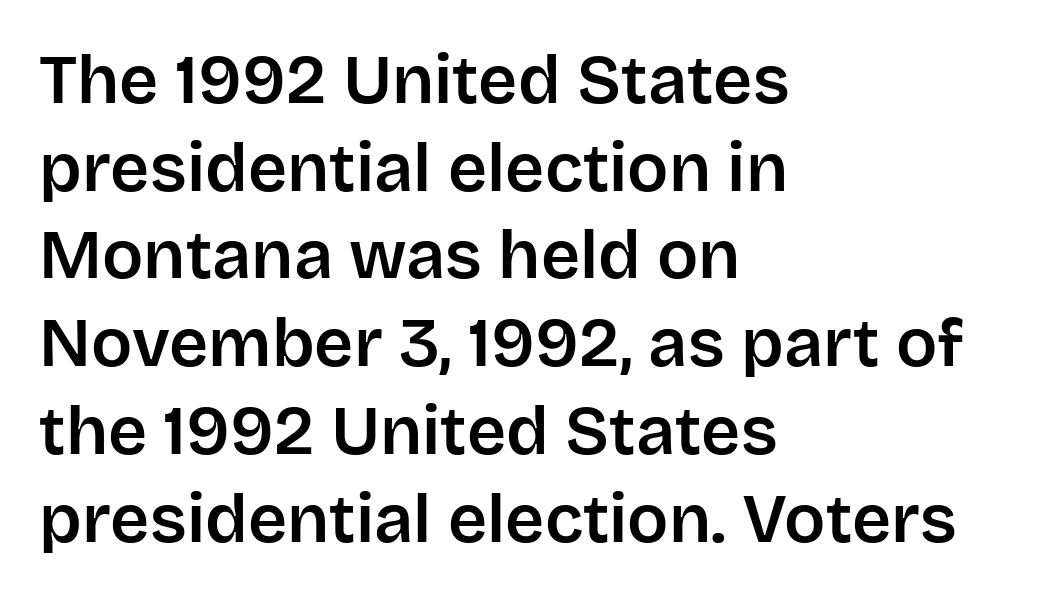
The image shows 68 px sans-serif type, upright; set left-aligned, normal line spacing (1.29x), normal letter spacing, not underlined; low stroke contrast and a large x-height.
